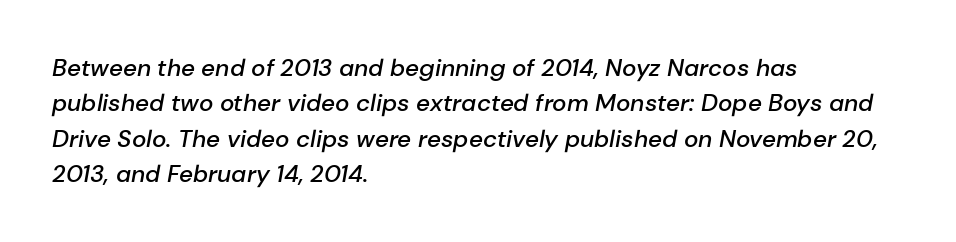
{"italic": "yes", "lean": "right", "slant_degrees": 10, "bold": "semi", "underline": "no", "align": "left", "line_spacing": "normal", "line_spacing_ratio": 1.47, "letter_spacing": "normal", "letter_spacing_em": 0.0, "glyph_px": 24}
